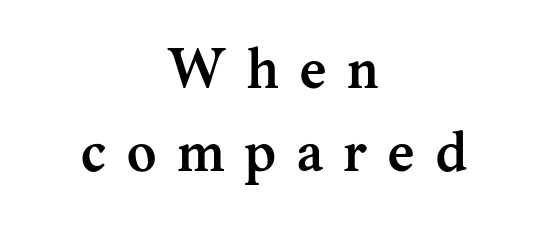
The baseline area is clear. The font is running at its bold setting. Old-style or modern, the face here clearly has serifs. Note the varied advance widths — an 'i' is clearly narrower than an 'm'.
